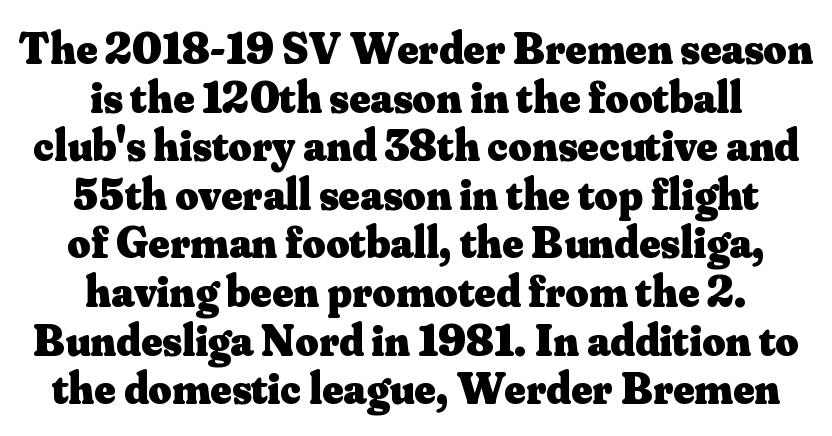
Honestly, the letter spacing is just normal — you wouldn't notice it. This is serif lettering, the kind often seen in printed books. Compared with typical paragraphs, the rows here are closer together. Italic? Not at all — the glyphs are vertical. A dark, heavy texture on the line: the type is bold. The zone under the glyphs is completely vacant.
